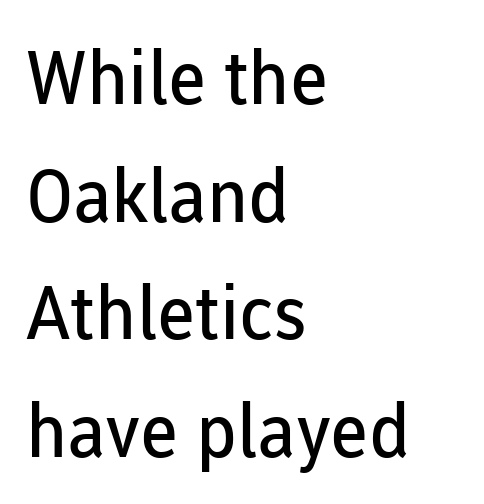
Q: Is the text bold? A: No.
Q: Is the text italic (slanted)? A: No, it is upright.
Q: Is the typeface a serif or a sans-serif typeface? A: Sans-serif.
Q: Is the text underlined? A: No.
Q: How is the paragraph aligned? A: Left-aligned.
Q: Is the spacing between letters normal or unusually wide? A: Normal.
Q: Is the spacing between lines tight, normal or loose? A: Normal.
Q: Width (condensed, normal, or wide)? A: Normal.
Q: Stroke contrast? A: Low.
Q: x-height? A: Medium.
Q: Monospaced? A: No.
